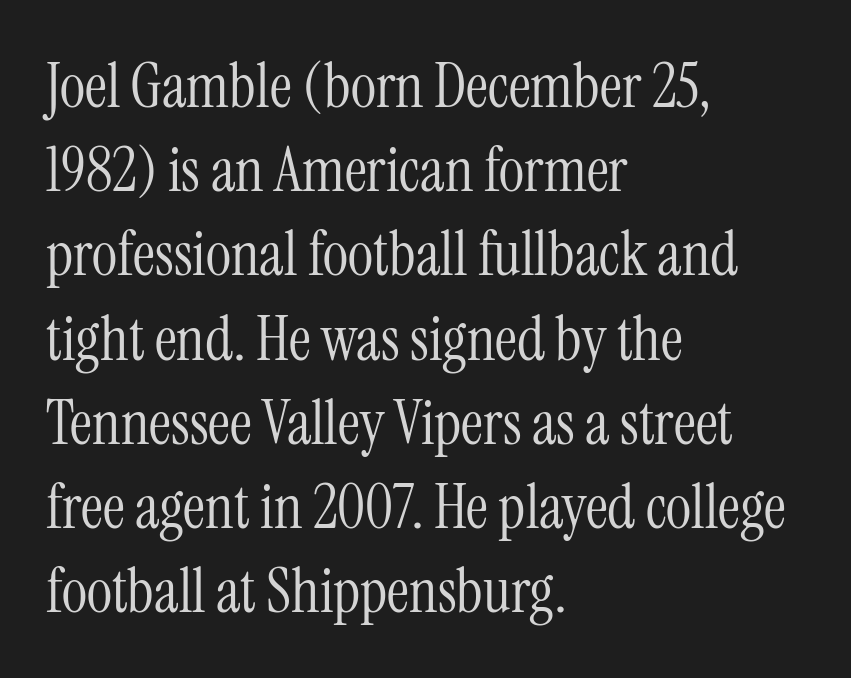
{"serif": "yes", "italic": "no", "bold": "no", "weight": "light", "width": "condensed", "stroke_contrast": "medium", "x_height": "medium", "monospaced": "no", "underline": "no", "align": "left", "line_spacing": "normal", "line_spacing_ratio": 1.38, "letter_spacing": "normal", "letter_spacing_em": 0.0, "glyph_px": 61}
